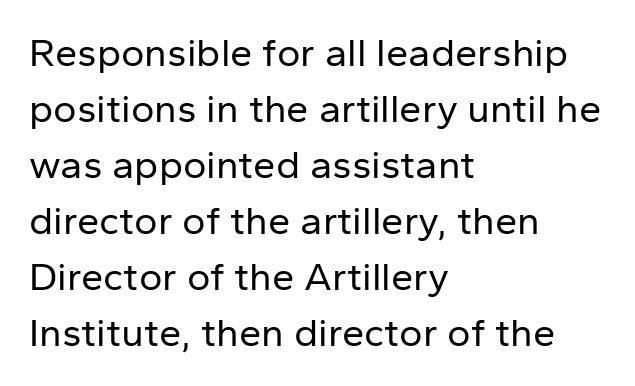
{"serif": "no", "italic": "no", "bold": "no", "weight": "regular", "width": "normal", "stroke_contrast": "low", "x_height": "medium", "monospaced": "no", "underline": "no", "align": "left", "line_spacing": "normal", "line_spacing_ratio": 1.4, "letter_spacing": "normal", "letter_spacing_em": 0.0, "glyph_px": 40}
